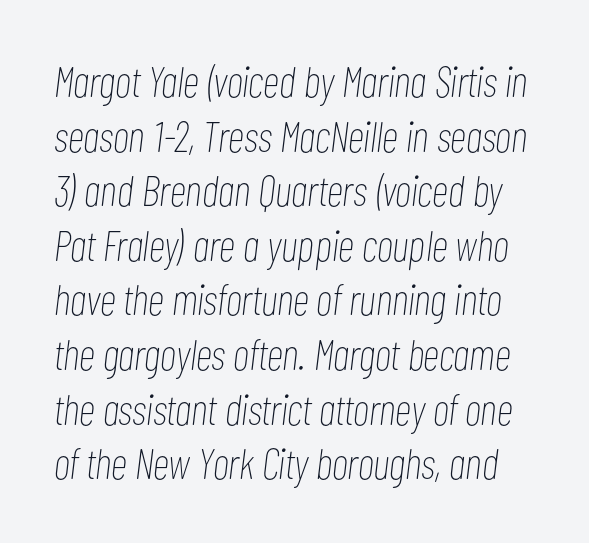
The image shows 43 px thin, condensed type, italic (leaning right); set normal line spacing (1.27x), normal letter spacing, not underlined; low stroke contrast and a medium x-height.
